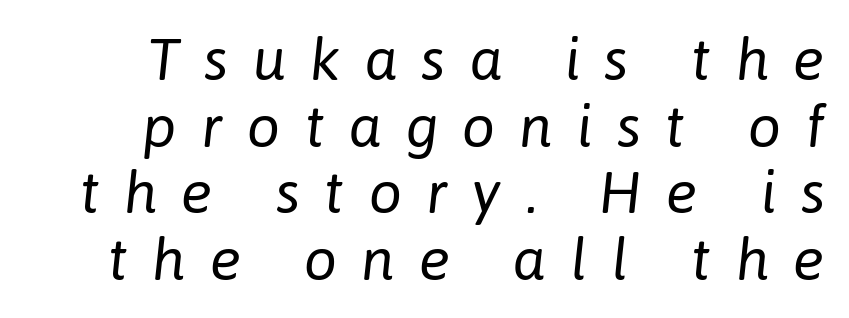
The image shows 59 px regular-weight type, italic (leaning right); set tight line spacing (1.13x), unusually wide letter spacing (+0.41 em), not underlined; low stroke contrast and a medium x-height.
